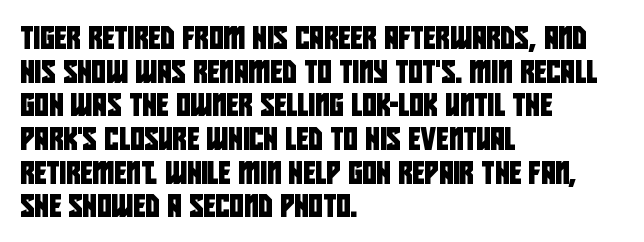
The tracking reads as untouched default to a designer's eye. Rule under the text: the space is simply empty. Leftover space on each line is placed entirely after the last word. The vertical gap from one line to the next is medium.
